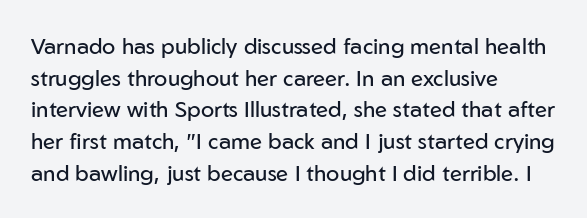
Q: Is the text bold? A: No.
Q: Is the text italic (slanted)? A: No, it is upright.
Q: Is the text underlined? A: No.
Q: How is the paragraph aligned? A: Left-aligned.
Q: Is the spacing between letters normal or unusually wide? A: Normal.
Q: Is the spacing between lines tight, normal or loose? A: Normal.
